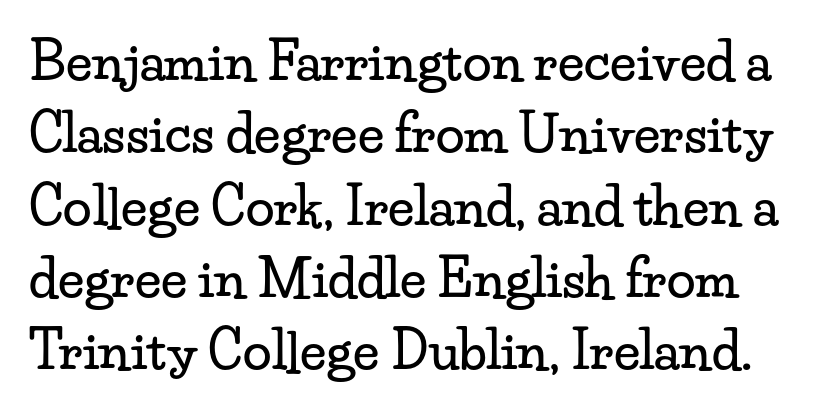
If you measured baseline to baseline, you'd find a middling distance. Note the varied advance widths — an 'i' is clearly narrower than an 'm'. Little horizontal feet cap the strokes, marking this as serif type. The type sits square on the baseline with zero lean. The baseline area is clear.
